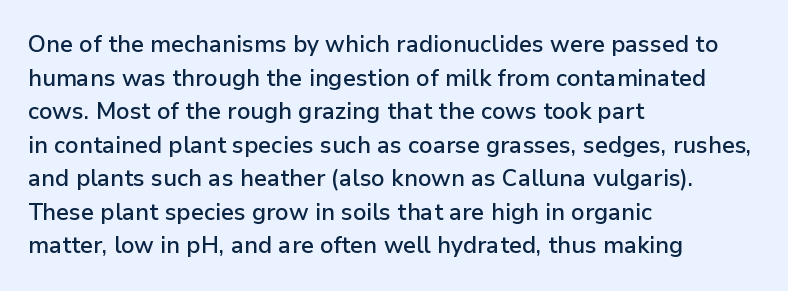
The image shows 23 px text type, upright; set left-aligned, normal line spacing (1.46x), normal letter spacing, not underlined.
